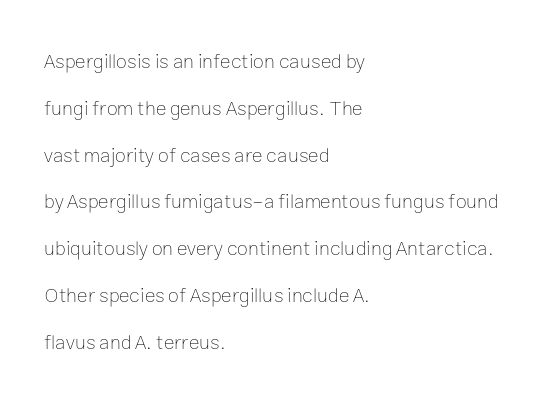
The image shows 20 px text type, upright; set left-aligned, loose line spacing (2.34x), normal letter spacing, not underlined.
